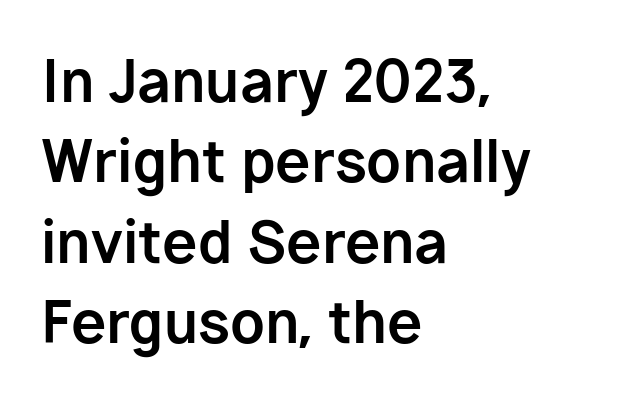
The space directly below the letters is spotless. Notice how thick the strokes are: this is what a full bold looks like. Serif or sans? Sans — the stroke terminals are bare. One-word summary of the alignment: left. A typesetter would call this proportional, since set widths differ per character. This sample uses plain, unmodified letter spacing.
